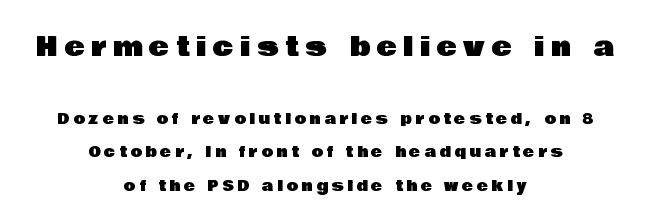
Q: Is the text italic (slanted)? A: No, it is upright.
Q: Is the text underlined? A: No.
Q: How is the paragraph aligned? A: Centered.
Q: Is the spacing between letters normal or unusually wide? A: Unusually wide.
Q: Is the spacing between lines tight, normal or loose? A: Loose.
Q: Which block of text is set in a larger size, the first (top) or the second (bottom)? A: The first (top) one.
